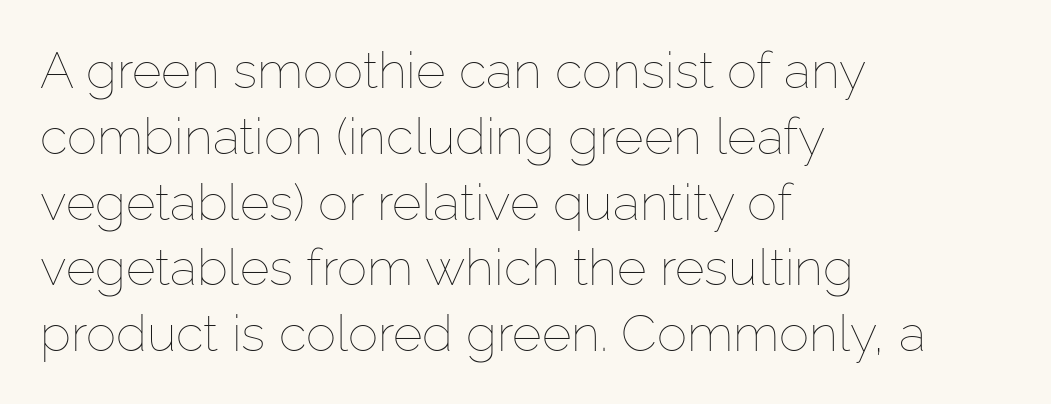
Q: Is the text bold? A: No.
Q: Is the text italic (slanted)? A: No, it is upright.
Q: Is the text underlined? A: No.
Q: How is the paragraph aligned? A: Left-aligned.
Q: Is the spacing between letters normal or unusually wide? A: Normal.
Q: Is the spacing between lines tight, normal or loose? A: Normal.
Q: Width (condensed, normal, or wide)? A: Normal.
Q: Stroke contrast? A: Low.
Q: x-height? A: Medium.
Q: Monospaced? A: No.
